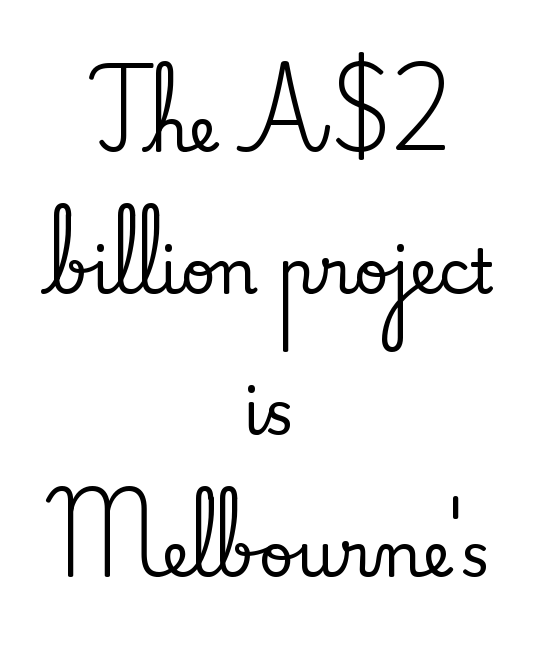
The image shows 61 px serif type, upright; set centered, loose line spacing (2.32x), normal letter spacing, not underlined; medium stroke contrast and a small x-height.
